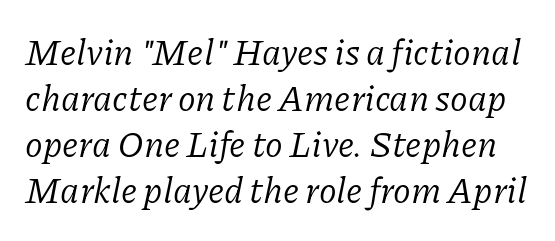
Q: Is the text bold? A: No.
Q: Is the text italic (slanted)? A: Yes, it leans right by about 11 degrees.
Q: Is the typeface a serif or a sans-serif typeface? A: Serif.
Q: Is the text underlined? A: No.
Q: Is the spacing between letters normal or unusually wide? A: Normal.
Q: Is the spacing between lines tight, normal or loose? A: Normal.
Q: Width (condensed, normal, or wide)? A: Normal.
Q: Stroke contrast? A: Low.
Q: x-height? A: Medium.
Q: Monospaced? A: No.
